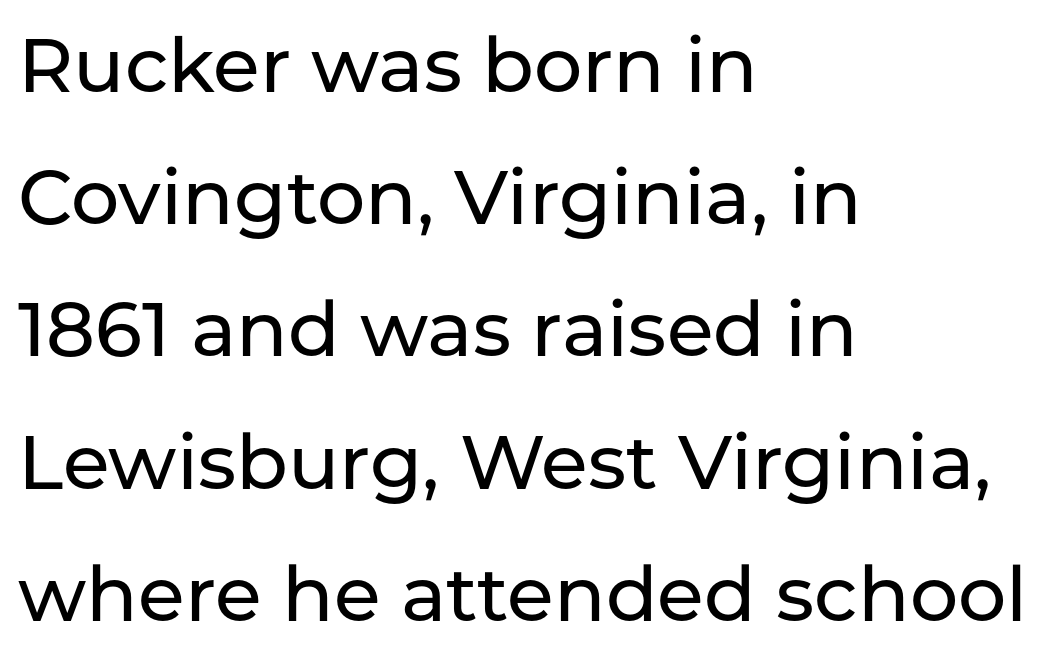
{"serif": "no", "italic": "no", "width": "normal", "stroke_contrast": "low", "x_height": "medium", "monospaced": "no", "underline": "no", "align": "left", "line_spacing_ratio": 1.74, "letter_spacing": "normal", "letter_spacing_em": 0.0, "glyph_px": 76}
